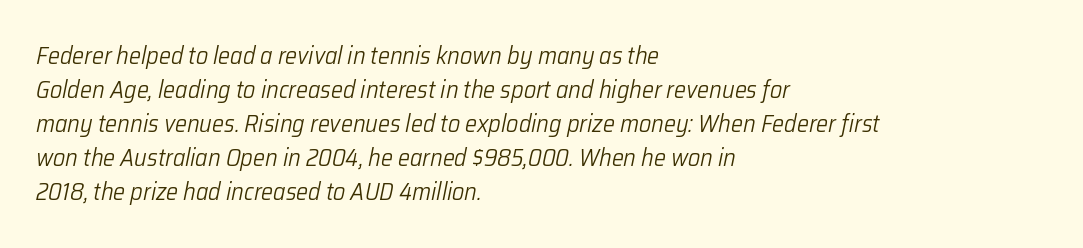
These lines stack with their left ends in a neat column. Default kerning and tracking; the words read as compact shapes. The space between consecutive lines is moderate. Underline: absent. The passage shown is not bold in any degree. Rendered with sloped, italic letterforms.
